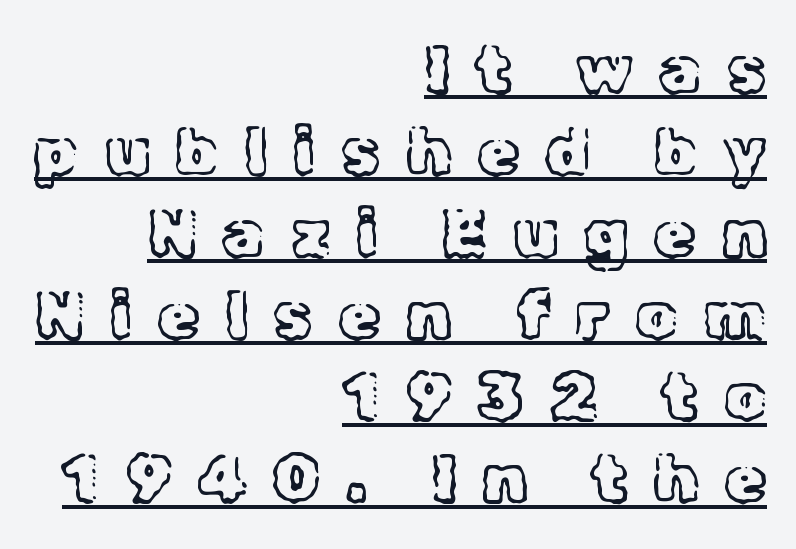
{"serif": "yes", "italic": "no", "bold": "no", "weight": "light", "width": "normal", "x_height": "medium", "monospaced": "no", "underline": "yes", "align": "right", "line_spacing_ratio": 1.24, "letter_spacing": "wide", "letter_spacing_em": 0.4, "glyph_px": 66}
